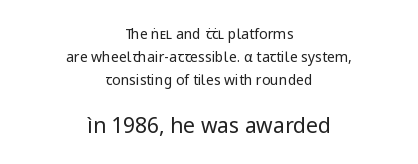
The image shows 21 px text type, upright; set centered, normal line spacing (1.64x), normal letter spacing, not underlined; the second (bottom) block is 1.5x larger.
